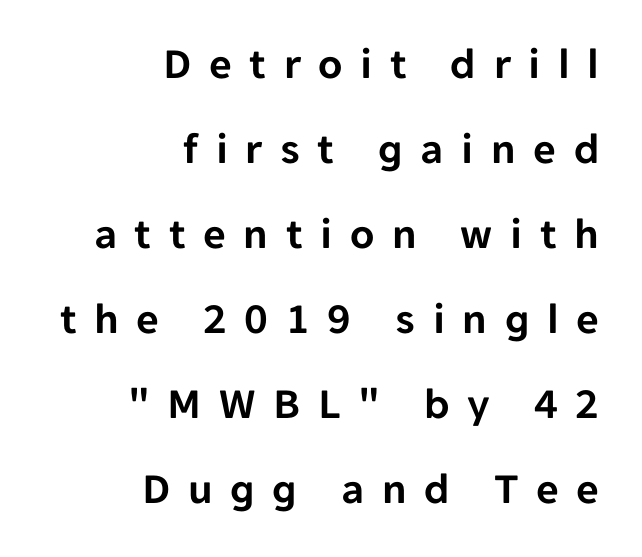
Q: Is the text italic (slanted)? A: No, it is upright.
Q: Is the typeface a serif or a sans-serif typeface? A: Sans-serif.
Q: Is the text underlined? A: No.
Q: How is the paragraph aligned? A: Right-aligned.
Q: Is the spacing between letters normal or unusually wide? A: Unusually wide.
Q: Is the spacing between lines tight, normal or loose? A: Loose.
Q: Width (condensed, normal, or wide)? A: Normal.
Q: Stroke contrast? A: Low.
Q: x-height? A: Medium.
Q: Monospaced? A: No.
